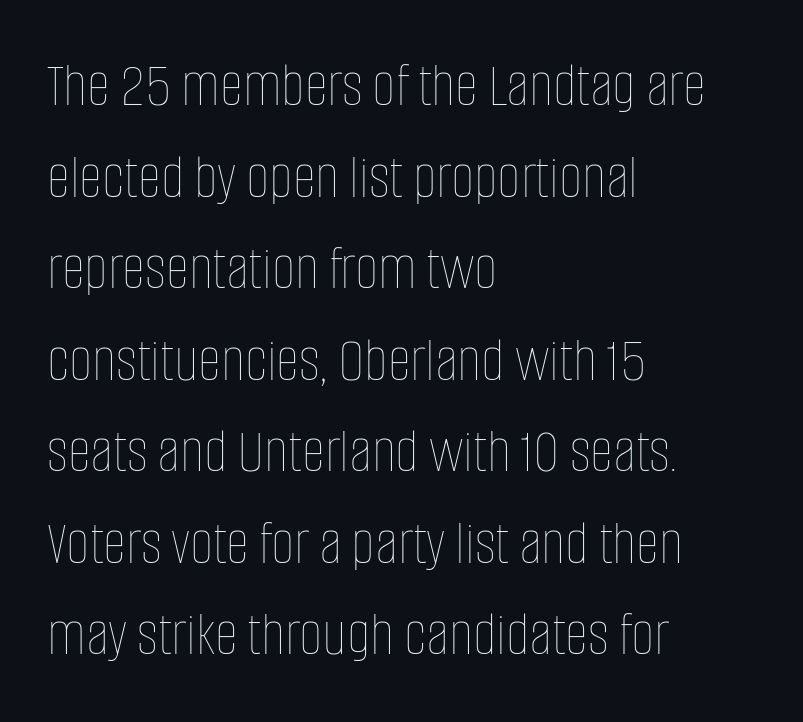
Letter spacing: default. This is roman type, the default non-slanted kind. Stems here are at most as thick as an everyday book face. Spacing verdict: proportional, widths tailored to each character. Honestly, the row spacing looks completely unremarkable.
